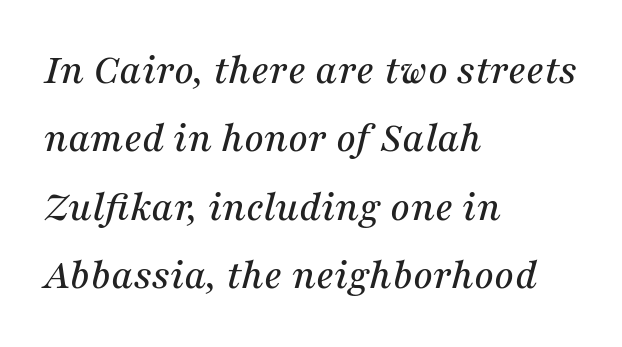
{"serif": "yes", "italic": "yes", "lean": "right", "slant_degrees": 16, "width": "normal", "stroke_contrast": "medium", "x_height": "medium", "monospaced": "no", "underline": "no", "align": "left", "line_spacing": "normal", "line_spacing_ratio": 1.59, "letter_spacing": "normal", "letter_spacing_em": 0.0, "glyph_px": 43}
